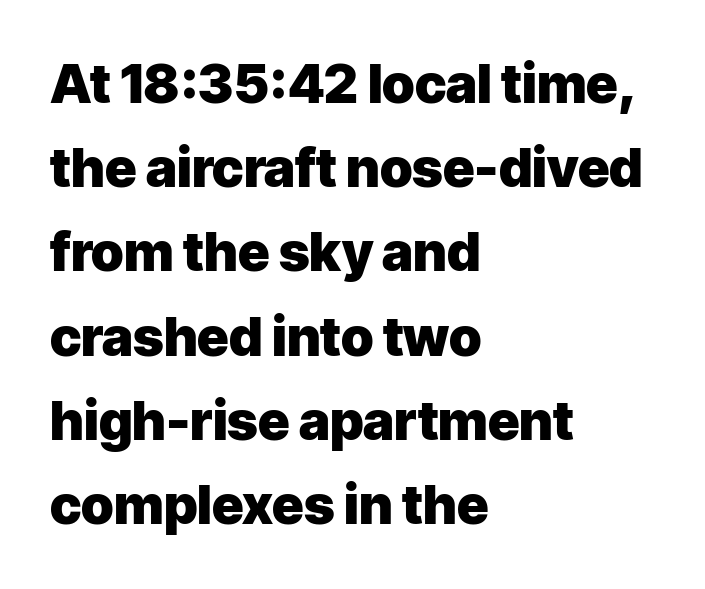
Q: Is the text bold? A: Yes.
Q: Is the text italic (slanted)? A: No, it is upright.
Q: Is the typeface a serif or a sans-serif typeface? A: Sans-serif.
Q: Is the text underlined? A: No.
Q: How is the paragraph aligned? A: Left-aligned.
Q: Is the spacing between letters normal or unusually wide? A: Normal.
Q: Is the spacing between lines tight, normal or loose? A: Normal.
Q: Width (condensed, normal, or wide)? A: Normal.
Q: Stroke contrast? A: Low.
Q: x-height? A: Medium.
Q: Monospaced? A: No.
